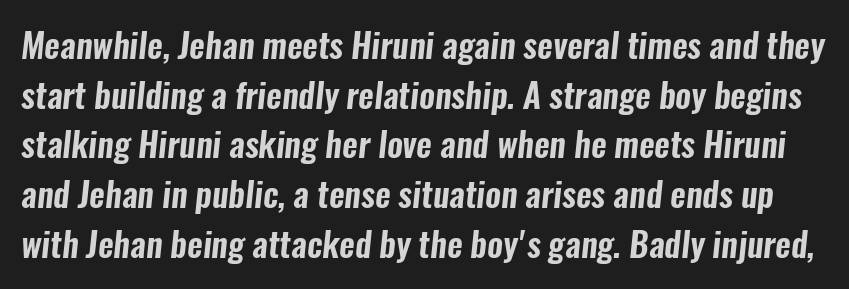
Each word holds together tightly as a unit, with standard inter-letter gaps. A normal amount of white space separates one row of letters from the next. Is this a sans? Yes — the strokes have no serifs. Looks like regular typesetting: each glyph gets only the width it needs.
